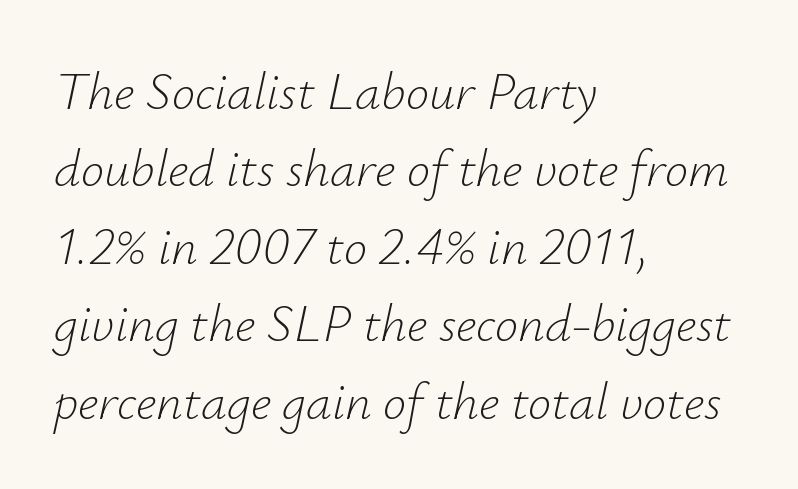
{"italic": "yes", "lean": "right", "slant_degrees": 12, "bold": "no", "weight": "light", "width": "normal", "stroke_contrast": "low", "x_height": "small", "monospaced": "no", "underline": "no", "align": "left", "line_spacing": "normal", "line_spacing_ratio": 1.49, "letter_spacing": "normal", "letter_spacing_em": 0.0, "glyph_px": 52}
